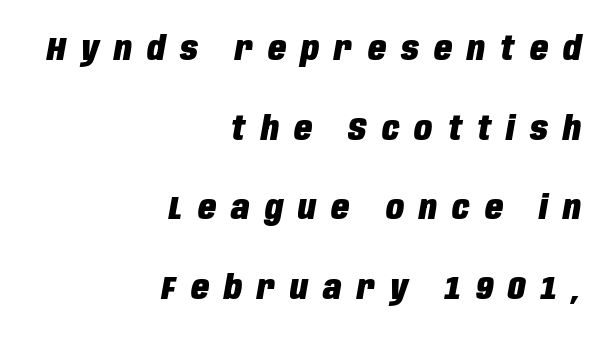
{"italic": "yes", "lean": "right", "slant_degrees": 10, "bold": "yes", "weight": "heavy", "width": "condensed", "stroke_contrast": "low", "x_height": "large", "monospaced": "no", "underline": "no", "align": "right", "line_spacing": "loose", "line_spacing_ratio": 2.41, "letter_spacing": "wide", "letter_spacing_em": 0.46, "glyph_px": 33}
